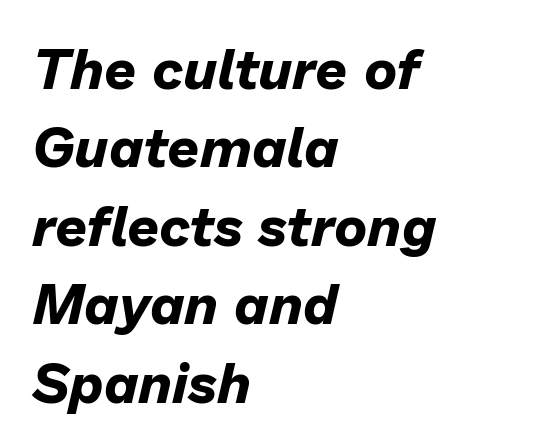
Inter-character spacing is left at the font's built-in metrics. Note the varied advance widths — an 'i' is clearly narrower than an 'm'. Whoever set this chose a conventional vertical rhythm. Each line starts at the same left margin while the right side varies.
